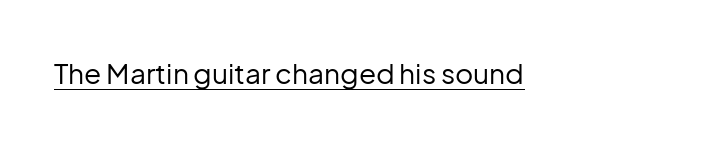
The rendering keeps characters at their native spacing. Is the stroke heavy? The answer is a plain regular-or-lighter. Ascenders rise straight up at ninety degrees. Honestly, the underline is the first thing you notice here.
